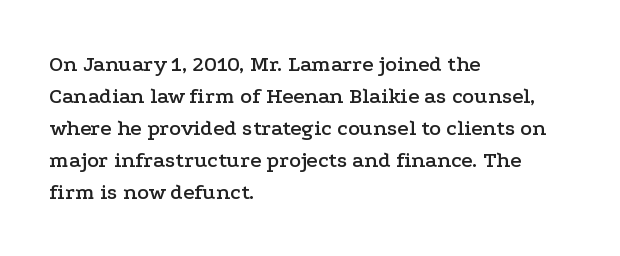
Left-aligned paragraph, ragged on the right. Rendered with straight, roman letterforms. Successive baselines arrive at the customary interval. Descenders are the only things crossing below the line. Is the letter spacing exaggerated? No — it looks like the ordinary default.
